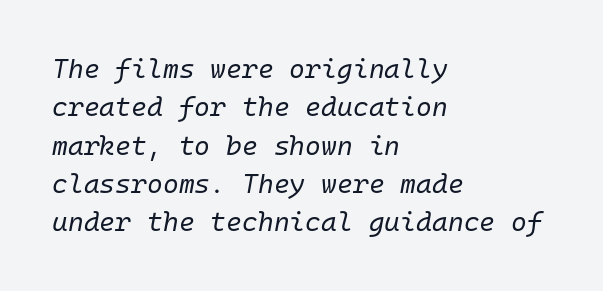
Q: Is the text bold? A: No.
Q: Is the text italic (slanted)? A: Yes, it leans right by about 10 degrees.
Q: Is the text underlined? A: No.
Q: How is the paragraph aligned? A: Left-aligned.
Q: Is the spacing between letters normal or unusually wide? A: Normal.
Q: Is the spacing between lines tight, normal or loose? A: Normal.
